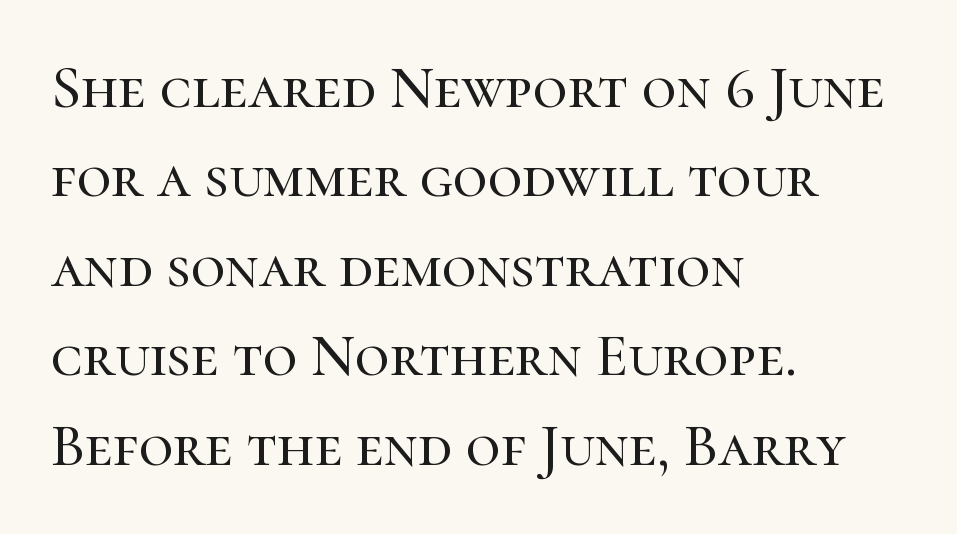
{"serif": "yes", "italic": "no", "width": "normal", "stroke_contrast": "high", "x_height": "medium", "monospaced": "no", "underline": "no", "align": "left", "line_spacing": "normal", "line_spacing_ratio": 1.49, "letter_spacing": "normal", "letter_spacing_em": 0.0, "glyph_px": 60}
